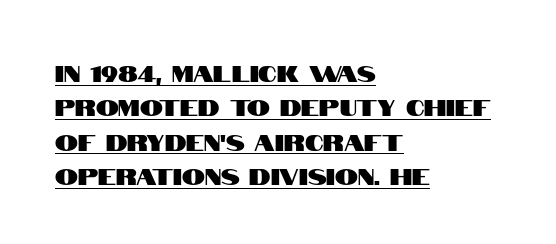
{"italic": "no", "underline": "yes", "align": "left", "line_spacing": "normal", "line_spacing_ratio": 1.49, "letter_spacing": "normal", "letter_spacing_em": 0.0, "glyph_px": 23}
